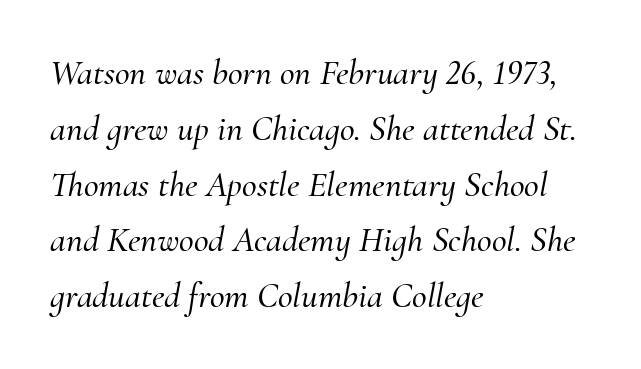
The image shows 36 px serif type, italic (leaning right); set left-aligned, normal line spacing (1.55x), normal letter spacing, not underlined; medium stroke contrast and a small x-height.
